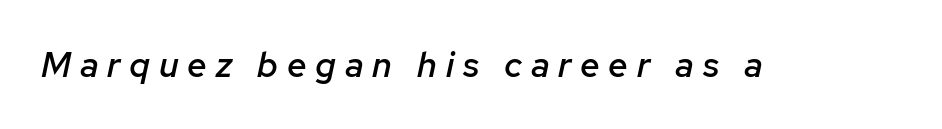
A bit beefed up — I'd call it semibold rather than bold. Observe the lean: these are italic letterforms. Lines of text with bare space underneath. Each word looks stretched out because of the extra space between its letters. The face used here is proportionally spaced, like ordinary book or web type.
